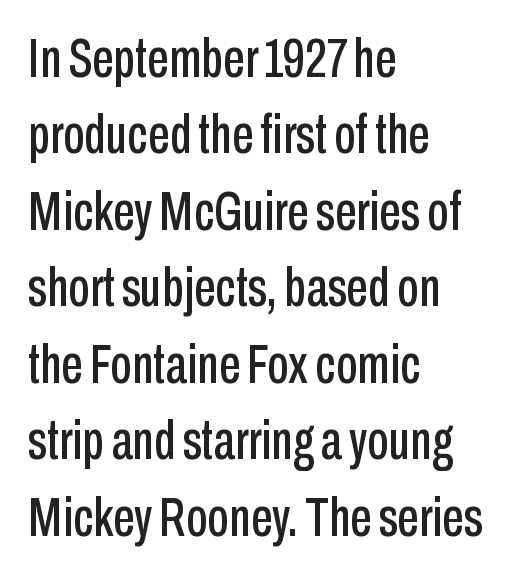
{"serif": "no", "italic": "no", "width": "condensed", "stroke_contrast": "low", "x_height": "medium", "monospaced": "no", "underline": "no", "align": "left", "line_spacing": "normal", "line_spacing_ratio": 1.39, "letter_spacing": "normal", "letter_spacing_em": 0.0, "glyph_px": 55}
